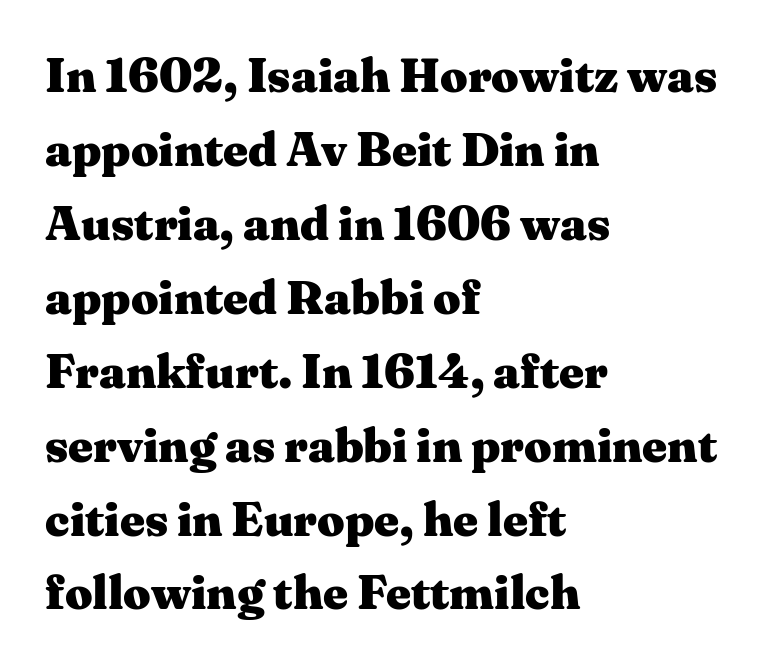
Q: Is the text bold? A: Yes.
Q: Is the text italic (slanted)? A: No, it is upright.
Q: Is the typeface a serif or a sans-serif typeface? A: Serif.
Q: Is the text underlined? A: No.
Q: How is the paragraph aligned? A: Left-aligned.
Q: Is the spacing between letters normal or unusually wide? A: Normal.
Q: Is the spacing between lines tight, normal or loose? A: Normal.
Q: Width (condensed, normal, or wide)? A: Wide.
Q: Stroke contrast? A: Medium.
Q: x-height? A: Medium.
Q: Monospaced? A: No.
